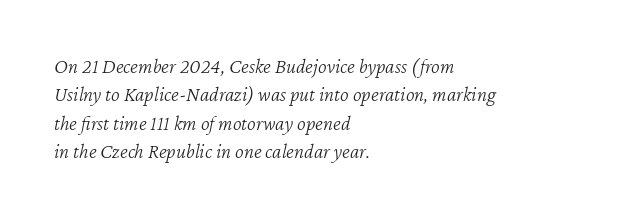
The typesetting does not lean heavy: it is not bold. Characters are canted at an angle relative to the baseline's perpendicular. The area under the type is left untouched. In CSS terms this would be text-align: left.
